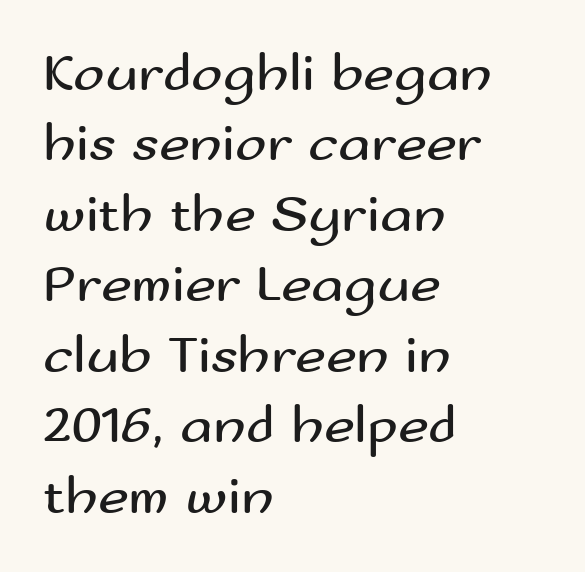
Q: Is the text bold? A: No.
Q: Is the text italic (slanted)? A: No, it is upright.
Q: Is the typeface a serif or a sans-serif typeface? A: Sans-serif.
Q: Is the text underlined? A: No.
Q: How is the paragraph aligned? A: Left-aligned.
Q: Is the spacing between letters normal or unusually wide? A: Normal.
Q: Is the spacing between lines tight, normal or loose? A: Normal.
Q: Width (condensed, normal, or wide)? A: Wide.
Q: Stroke contrast? A: Medium.
Q: x-height? A: Small.
Q: Monospaced? A: No.
